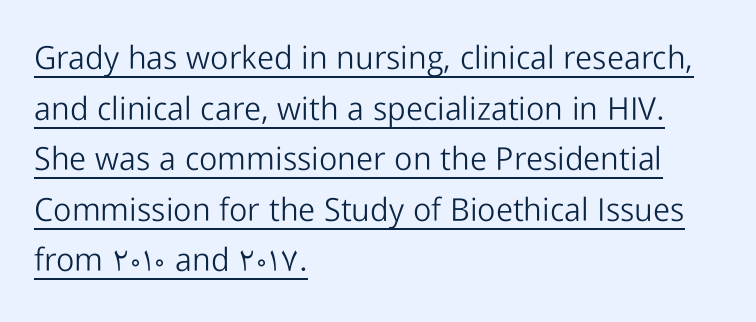
The image shows 32 px light sans-serif type, upright; set left-aligned, normal line spacing (1.58x), normal letter spacing, underlined; low stroke contrast and a medium x-height.
